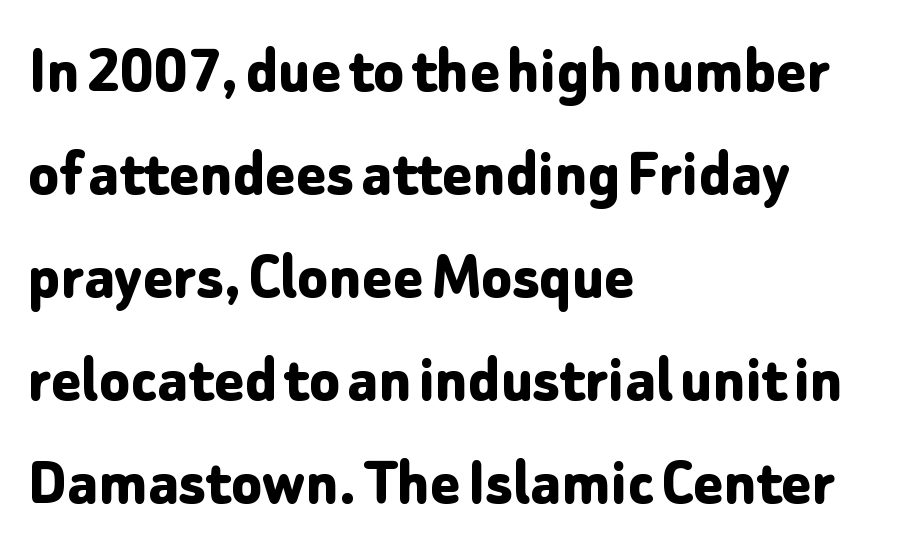
{"serif": "no", "italic": "no", "bold": "yes", "weight": "bold", "width": "normal", "stroke_contrast": "low", "x_height": "medium", "monospaced": "no", "underline": "no", "align": "left", "line_spacing": "normal", "line_spacing_ratio": 1.47, "letter_spacing": "normal", "letter_spacing_em": 0.0, "glyph_px": 70}
